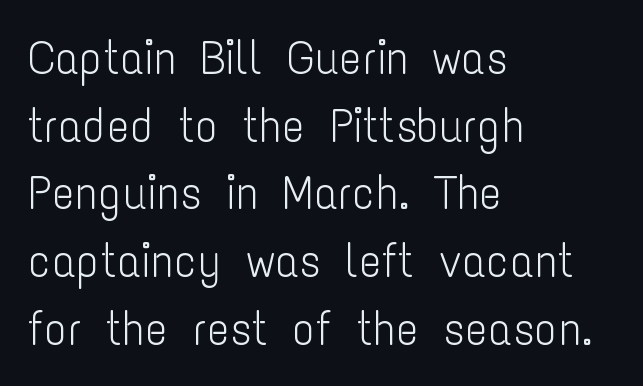
The image shows 48 px light, condensed sans-serif type, upright; set left-aligned, normal line spacing (1.41x), normal letter spacing, not underlined; low stroke contrast and a medium x-height.
